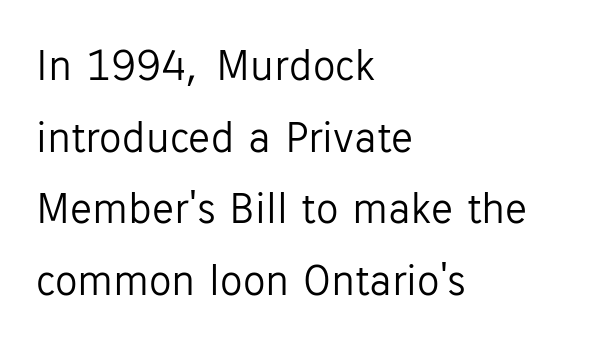
{"serif": "no", "italic": "no", "bold": "no", "weight": "light", "width": "normal", "stroke_contrast": "low", "x_height": "medium", "monospaced": "no", "underline": "no", "align": "left", "line_spacing": "normal", "line_spacing_ratio": 1.59, "letter_spacing": "normal", "letter_spacing_em": 0.0, "glyph_px": 45}
